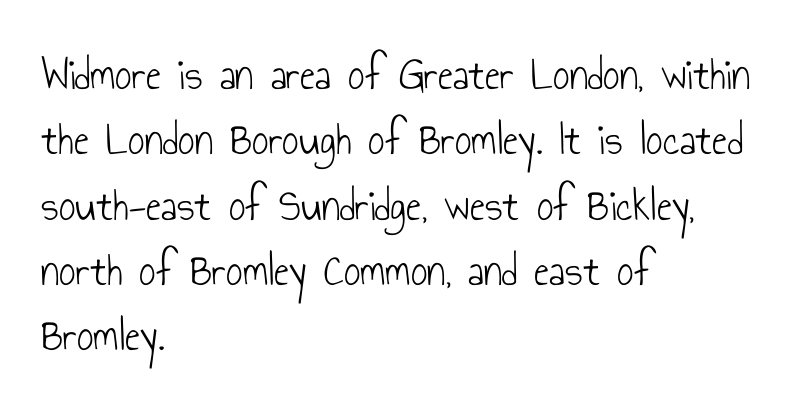
The tracking reads as untouched default to a designer's eye. To sum up the face: it is a sans, with no serifs. Italic? Not at all — the glyphs are vertical. Each letter keeps its own natural width here, so spacing adapts to shape. The letterforms sit at book weight or below.
